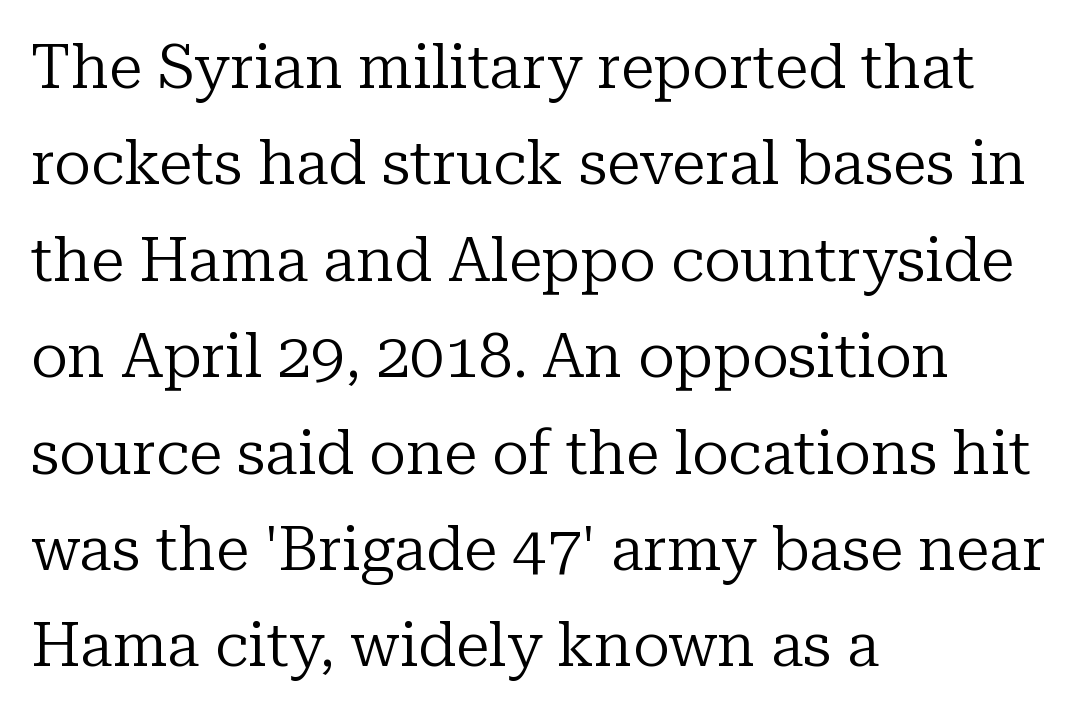
The image shows 61 px regular-weight serif type, upright; set left-aligned, normal line spacing (1.58x), normal letter spacing, not underlined; low stroke contrast and a medium x-height.
